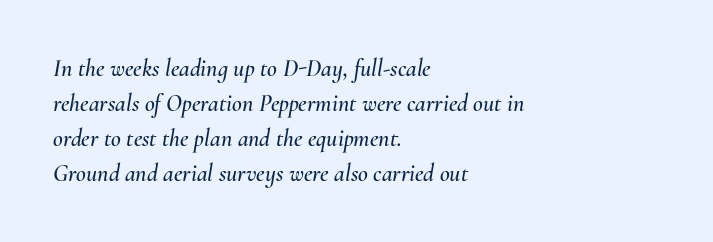
Q: Is the text italic (slanted)? A: Yes, it leans right by about 10 degrees.
Q: Is the text underlined? A: No.
Q: How is the paragraph aligned? A: Left-aligned.
Q: Is the spacing between letters normal or unusually wide? A: Normal.
Q: Is the spacing between lines tight, normal or loose? A: Normal.
